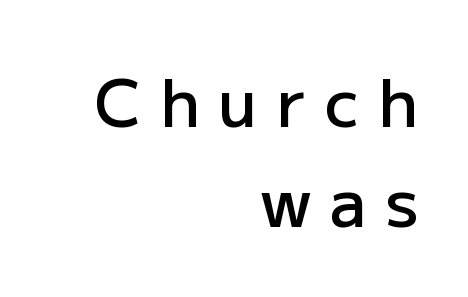
Note the varied advance widths — an 'i' is clearly narrower than an 'm'. The baseline area is clear. If you drew a line through each stem, it would be perfectly vertical. Each letter's strokes conclude bluntly, with no projecting serifs.
